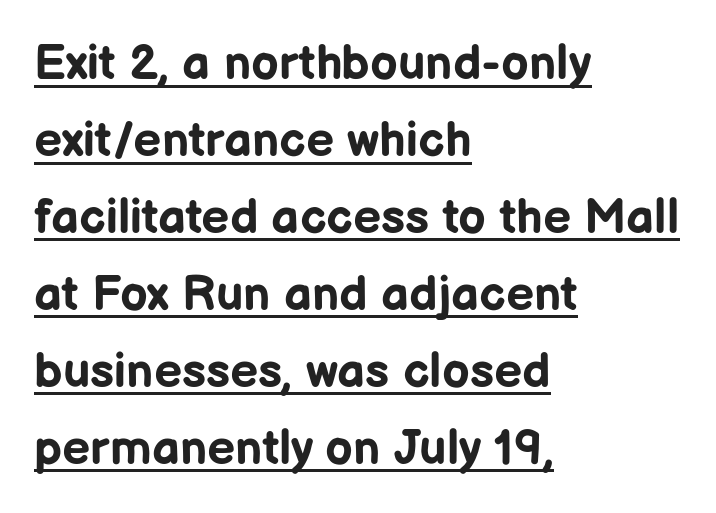
{"serif": "no", "italic": "no", "bold": "yes", "weight": "bold", "width": "normal", "stroke_contrast": "low", "x_height": "medium", "monospaced": "no", "underline": "yes", "align": "left", "line_spacing": "normal", "line_spacing_ratio": 1.57, "letter_spacing": "normal", "letter_spacing_em": 0.0, "glyph_px": 49}
